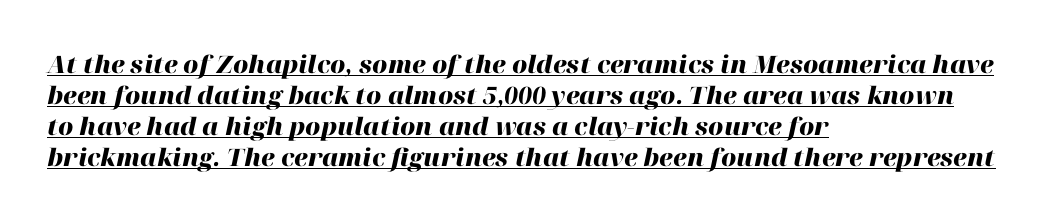
Nobody touched the tracking dial on this one. Does the copy run flush right? No — it runs flush left. Notice how descenders clear the ascenders below comfortably — that's standard leading. It's the slanting kind of type.
